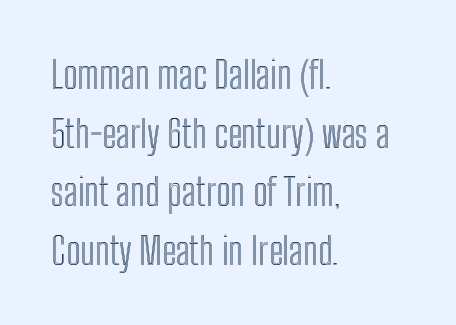
Q: Is the text italic (slanted)? A: No, it is upright.
Q: Is the text underlined? A: No.
Q: How is the paragraph aligned? A: Left-aligned.
Q: Is the spacing between letters normal or unusually wide? A: Normal.
Q: Is the spacing between lines tight, normal or loose? A: Normal.
Q: Width (condensed, normal, or wide)? A: Condensed.
Q: x-height? A: Medium.
Q: Monospaced? A: No.
